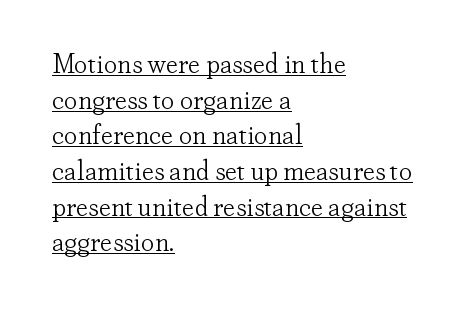
Q: Is the text bold? A: No.
Q: Is the text italic (slanted)? A: No, it is upright.
Q: Is the text underlined? A: Yes.
Q: How is the paragraph aligned? A: Left-aligned.
Q: Is the spacing between letters normal or unusually wide? A: Normal.
Q: Is the spacing between lines tight, normal or loose? A: Normal.
